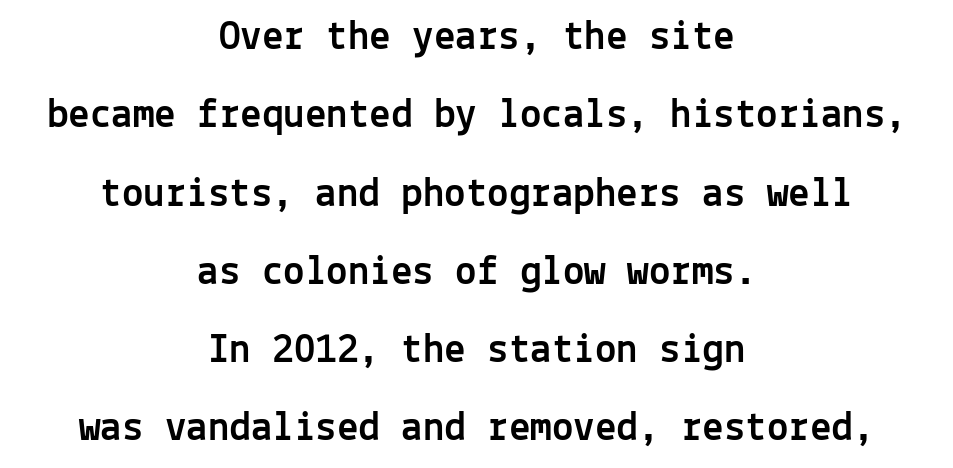
{"serif": "no", "italic": "no", "width": "normal", "x_height": "medium", "monospaced": "yes", "underline": "no", "align": "center", "line_spacing_ratio": 1.82, "letter_spacing": "normal", "letter_spacing_em": 0.0, "glyph_px": 43}
